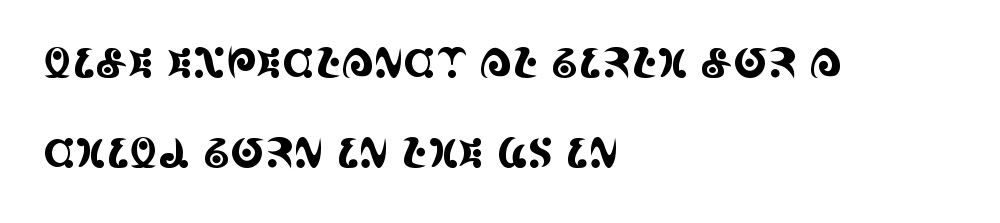
Notice how the passage keeps a crisp vertical edge on the left only. You could fit nearly another row in the gap between these rows. The characters display serif detailing at their extremities. Is the letter spacing exaggerated? No — it looks like the ordinary default. Every character sits straight up, as roman type does.
